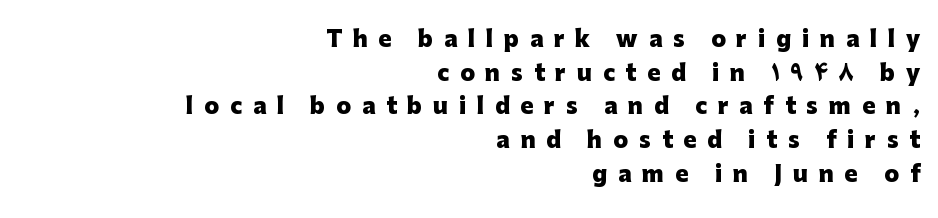
Spacing between characters has been opened up far beyond the box default. As a designer I'd log this as weight 700, bold. Students, observe: this is what conventionally led text looks like. Nope, not italic — everything's standing straight. The lines in this sample share a right terminus and differ only in where they begin.
